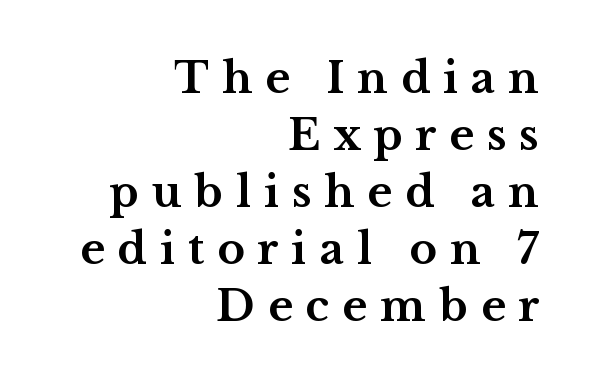
{"serif": "yes", "italic": "no", "bold": "yes", "weight": "bold", "width": "wide", "stroke_contrast": "medium", "x_height": "medium", "monospaced": "no", "underline": "no", "align": "right", "line_spacing": "normal", "line_spacing_ratio": 1.36, "letter_spacing": "wide", "letter_spacing_em": 0.31, "glyph_px": 42}
